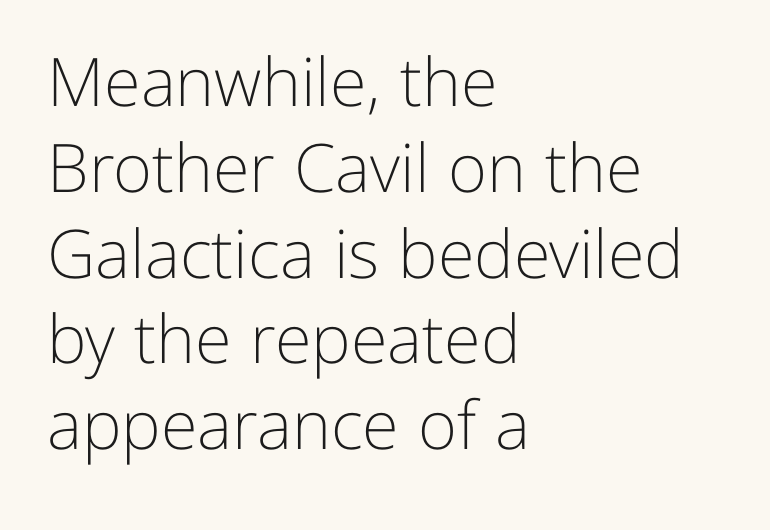
The image shows 67 px light sans-serif type, upright; set left-aligned, normal line spacing (1.28x), normal letter spacing, not underlined; low stroke contrast and a medium x-height.
